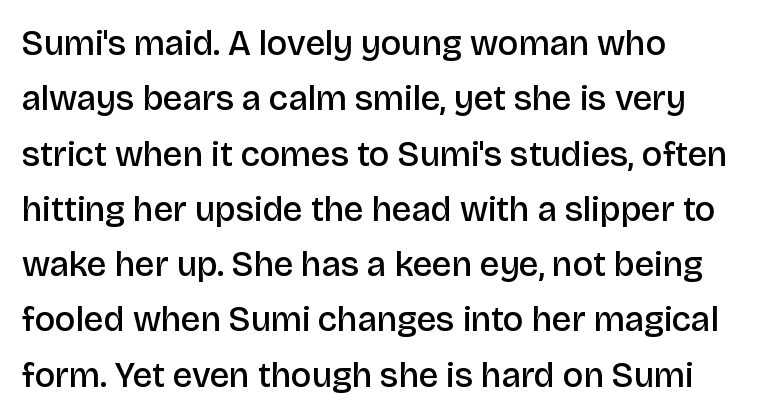
{"serif": "no", "italic": "no", "bold": "semi", "weight": "semibold", "width": "normal", "stroke_contrast": "low", "x_height": "large", "monospaced": "no", "underline": "no", "align": "left", "line_spacing": "normal", "line_spacing_ratio": 1.58, "letter_spacing": "normal", "letter_spacing_em": 0.0, "glyph_px": 35}
